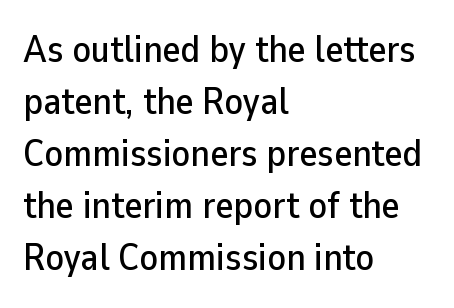
{"serif": "no", "italic": "no", "width": "normal", "stroke_contrast": "low", "x_height": "medium", "monospaced": "no", "underline": "no", "align": "left", "line_spacing": "normal", "line_spacing_ratio": 1.37, "letter_spacing": "normal", "letter_spacing_em": 0.0, "glyph_px": 38}
